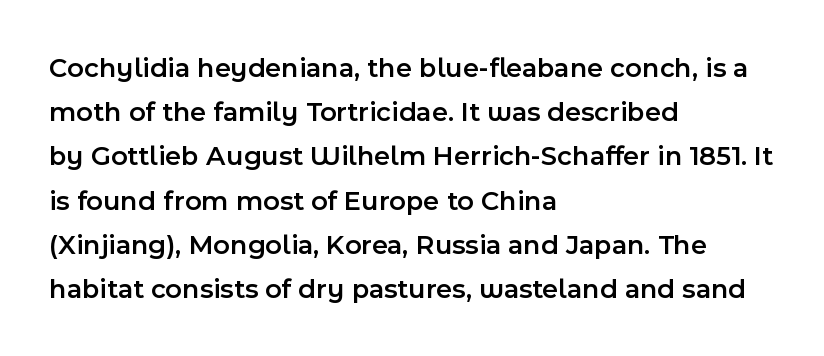
{"serif": "no", "italic": "no", "bold": "semi", "weight": "semibold", "width": "normal", "x_height": "medium", "monospaced": "no", "underline": "no", "align": "left", "line_spacing": "normal", "line_spacing_ratio": 1.58, "letter_spacing": "normal", "letter_spacing_em": 0.0, "glyph_px": 28}
